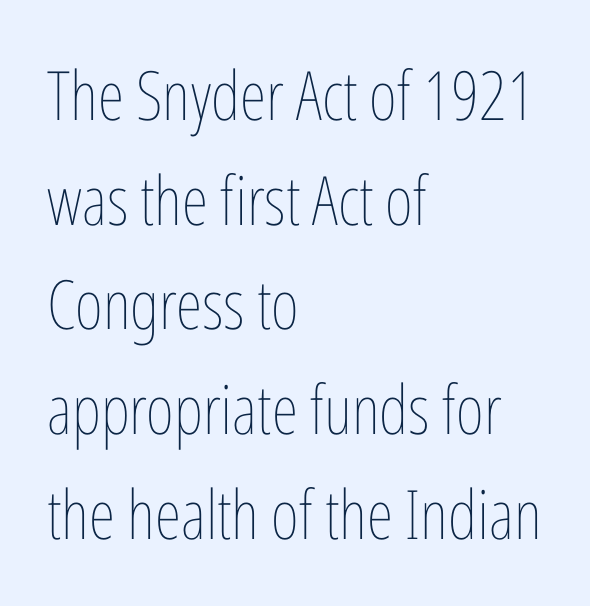
Q: Is the text bold? A: No.
Q: Is the text italic (slanted)? A: No, it is upright.
Q: Is the text underlined? A: No.
Q: How is the paragraph aligned? A: Left-aligned.
Q: Is the spacing between letters normal or unusually wide? A: Normal.
Q: Is the spacing between lines tight, normal or loose? A: Normal.
Q: Width (condensed, normal, or wide)? A: Condensed.
Q: Stroke contrast? A: Low.
Q: x-height? A: Medium.
Q: Monospaced? A: No.
